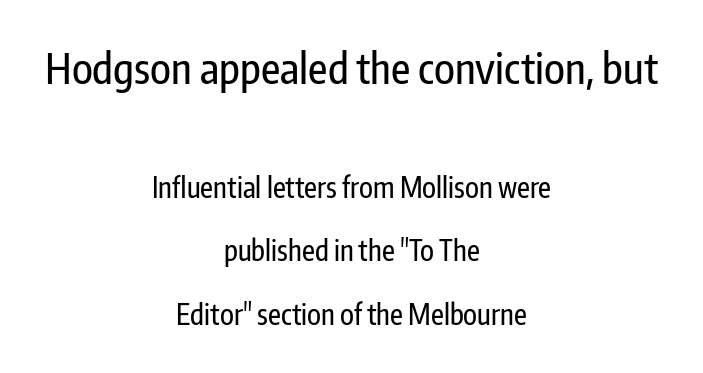
{"serif": "no", "italic": "no", "width": "condensed", "stroke_contrast": "low", "x_height": "medium", "monospaced": "no", "underline": "no", "align": "center", "line_spacing": "loose", "line_spacing_ratio": 2.27, "letter_spacing": "normal", "letter_spacing_em": 0.0, "larger_block": "first", "size_ratio": 1.5, "glyph_px": 42}
